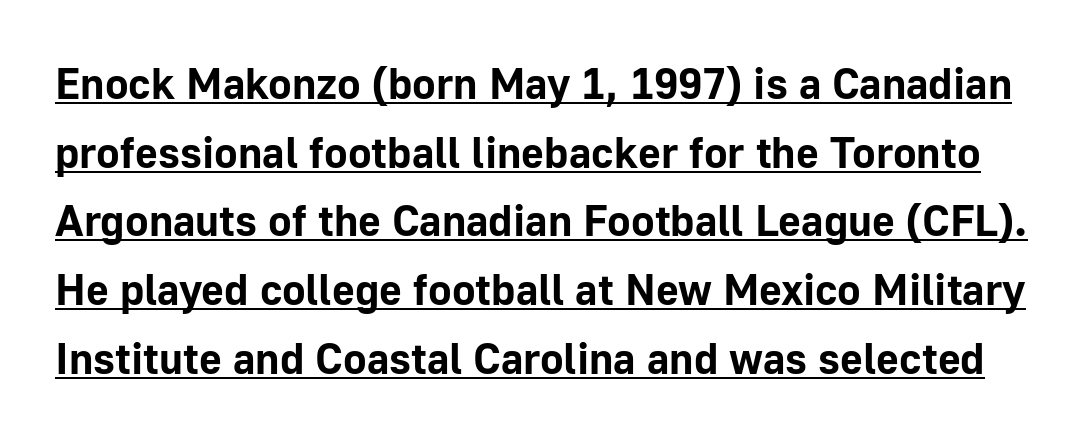
Look at the bottom of the vertical strokes: they stop flat, with no serifs. Typesetter's note: full bold, strokes at maximum text heaviness. The axis of the letterforms is exactly vertical. Here the designer chose a conventional face with non-uniform glyph widths. This sample keeps an unexceptional amount of space between lines.
